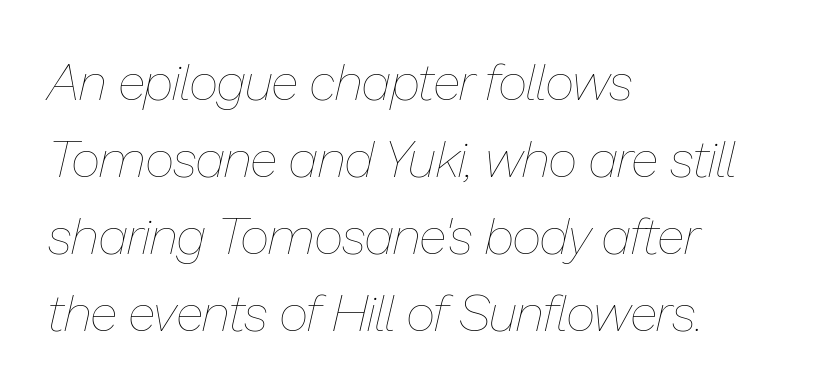
Default kerning and tracking; the words read as compact shapes. Has an underline been added? It has not. Character widths vary here, with narrow letters taking less room than wide ones. Compared with a centered layout, this one pins lines to the left instead.
